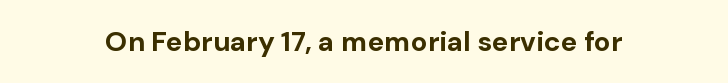
{"serif": "no", "italic": "no", "bold": "yes", "weight": "bold", "width": "normal", "stroke_contrast": "low", "x_height": "medium", "monospaced": "no", "underline": "no", "letter_spacing": "normal", "letter_spacing_em": 0.0, "glyph_px": 28}
